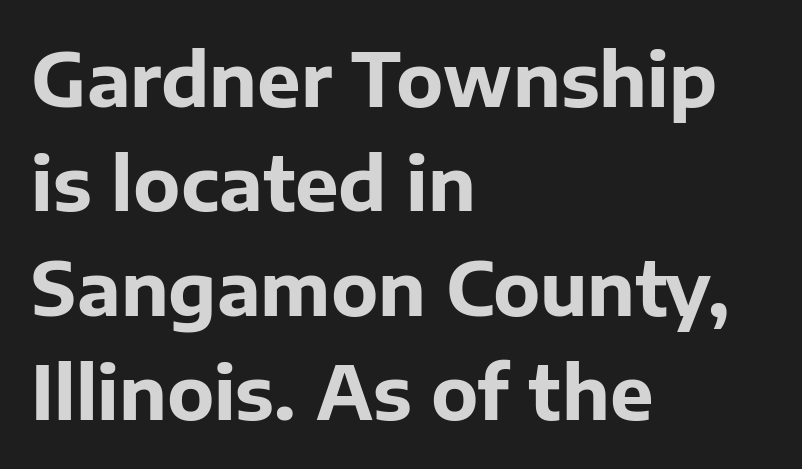
Upright lettering throughout. The passage shown is typed in a proportional face where columns would drift. Stroke thickness is high; the sample reads as a true bold. Between one letter and the next there's only the usual sliver of space. The space between consecutive lines is moderate.
